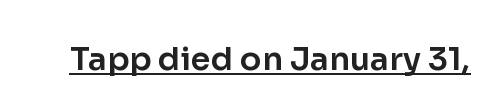
The image shows 32 px sans-serif type, upright; set normal letter spacing, underlined; low stroke contrast and a medium x-height.
